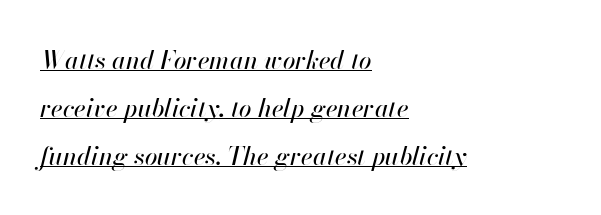
The image shows 25 px text type, italic (leaning right); set left-aligned, loose line spacing (1.92x), normal letter spacing, underlined.
